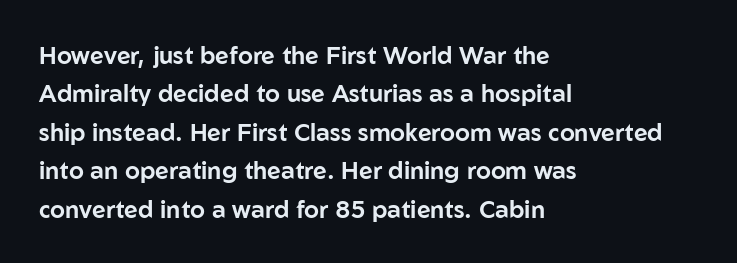
The image shows 24 px text type, upright; set left-aligned, normal line spacing (1.6x), normal letter spacing, not underlined.
